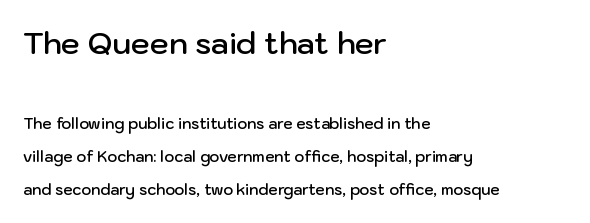
Typographically, this falls in the sans-serif category. Weight: semibold (demi). Note: larger setting up top, smaller setting below. Widely set lines give the paragraph a tall, airy silhouette.
